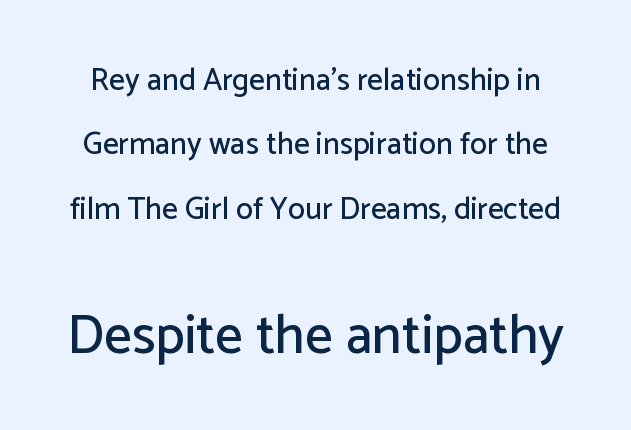
{"serif": "no", "italic": "no", "width": "normal", "stroke_contrast": "low", "x_height": "medium", "monospaced": "no", "underline": "no", "line_spacing": "loose", "line_spacing_ratio": 2.08, "letter_spacing": "normal", "letter_spacing_em": 0.0, "larger_block": "second", "size_ratio": 1.77, "glyph_px": 55}
